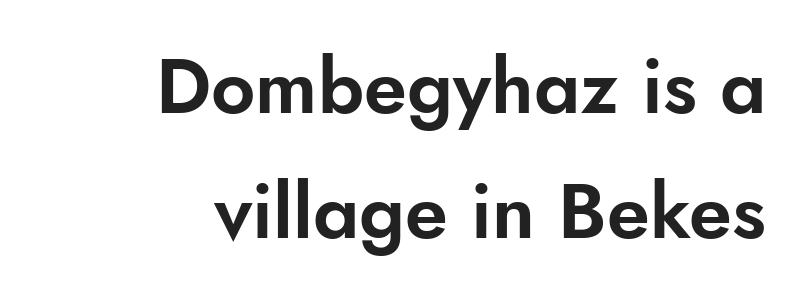
Q: Is the text italic (slanted)? A: No, it is upright.
Q: Is the typeface a serif or a sans-serif typeface? A: Sans-serif.
Q: Is the text underlined? A: No.
Q: How is the paragraph aligned? A: Right-aligned.
Q: Is the spacing between letters normal or unusually wide? A: Normal.
Q: Is the spacing between lines tight, normal or loose? A: Normal.
Q: Width (condensed, normal, or wide)? A: Normal.
Q: Stroke contrast? A: Low.
Q: x-height? A: Small.
Q: Monospaced? A: No.
